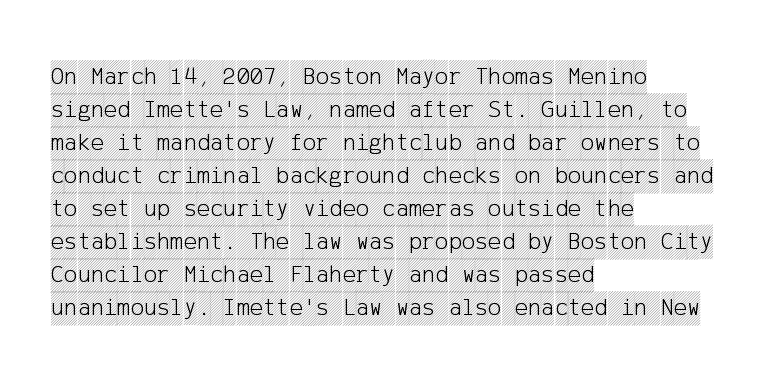
{"italic": "no", "underline": "no", "align": "left", "line_spacing": "normal", "line_spacing_ratio": 1.32, "letter_spacing": "normal", "letter_spacing_em": 0.0, "glyph_px": 25}
